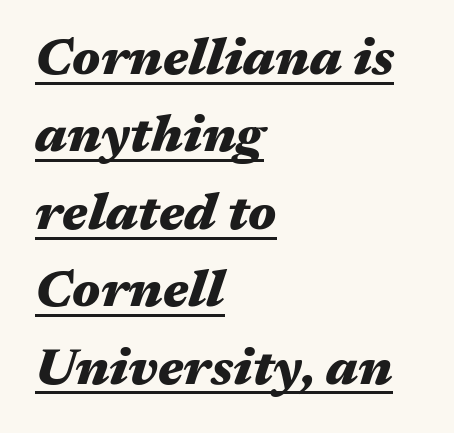
{"italic": "yes", "lean": "right", "slant_degrees": 17, "bold": "yes", "weight": "heavy", "width": "wide", "stroke_contrast": "medium", "x_height": "medium", "monospaced": "no", "underline": "yes", "align": "left", "line_spacing": "normal", "line_spacing_ratio": 1.49, "letter_spacing": "normal", "letter_spacing_em": 0.0, "glyph_px": 52}
